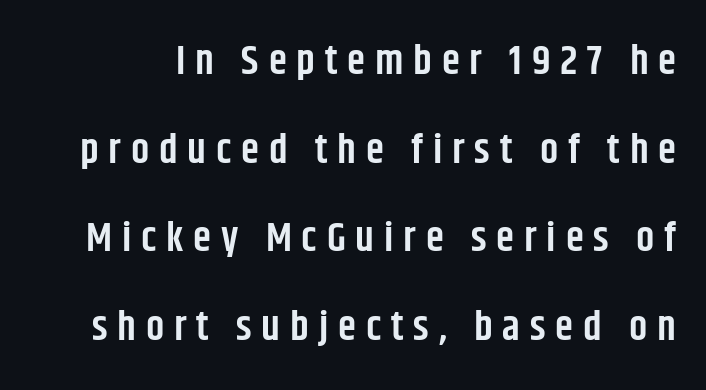
{"serif": "no", "italic": "no", "bold": "semi", "weight": "semibold", "width": "condensed", "stroke_contrast": "low", "x_height": "large", "monospaced": "no", "underline": "no", "line_spacing": "loose", "line_spacing_ratio": 2.16, "letter_spacing": "wide", "letter_spacing_em": 0.24, "glyph_px": 41}
